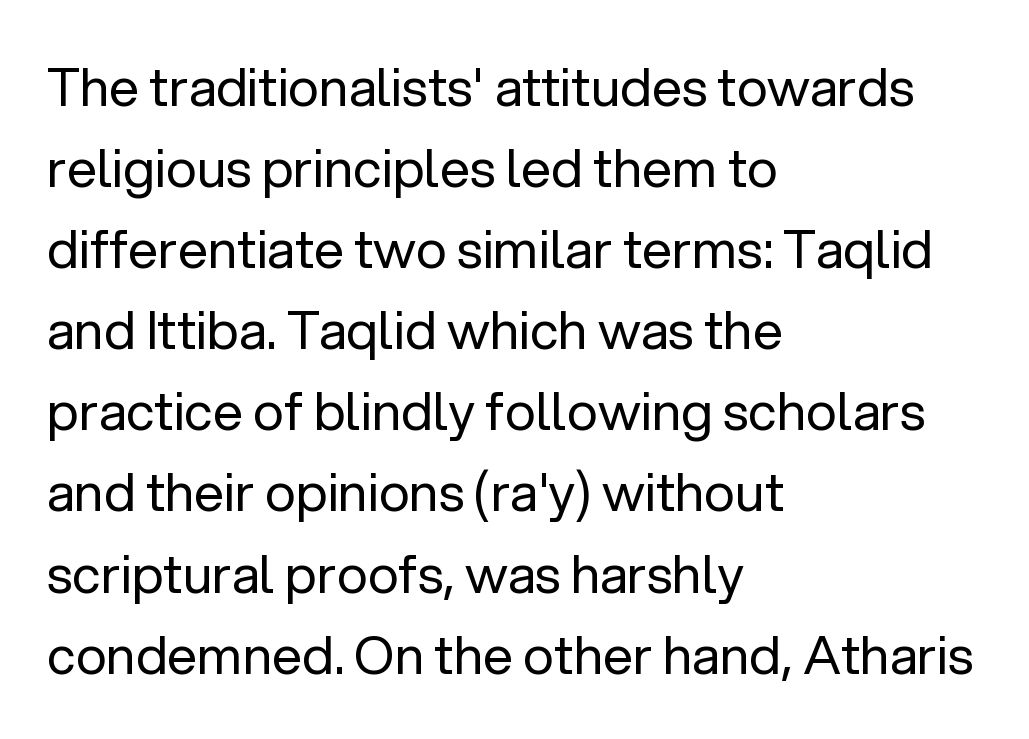
The face used here is proportionally spaced, like ordinary book or web type. Default kerning and tracking; the words read as compact shapes. Examine the stroke ends and you'll find no serifs. The rows are spaced the way most documents space them.
